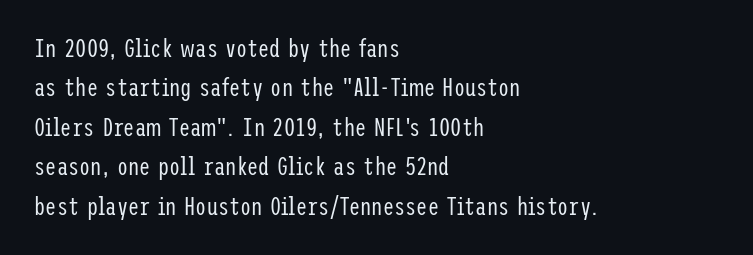
Q: Is the text bold? A: No.
Q: Is the text italic (slanted)? A: No, it is upright.
Q: Is the text underlined? A: No.
Q: How is the paragraph aligned? A: Left-aligned.
Q: Is the spacing between letters normal or unusually wide? A: Normal.
Q: Is the spacing between lines tight, normal or loose? A: Normal.
